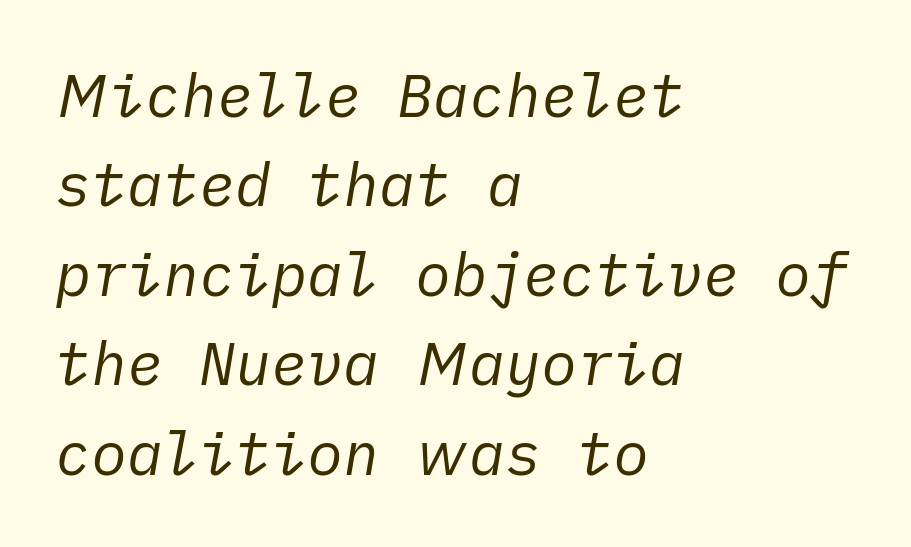
Q: Is the text bold? A: No.
Q: Is the text italic (slanted)? A: Yes, it leans right by about 10 degrees.
Q: Is the text underlined? A: No.
Q: How is the paragraph aligned? A: Left-aligned.
Q: Is the spacing between letters normal or unusually wide? A: Normal.
Q: Is the spacing between lines tight, normal or loose? A: Normal.
Q: Width (condensed, normal, or wide)? A: Normal.
Q: Stroke contrast? A: Low.
Q: x-height? A: Medium.
